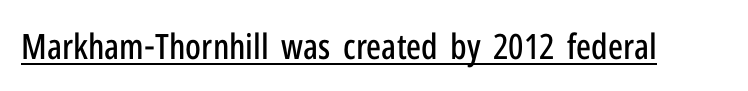
Q: Is the text italic (slanted)? A: No, it is upright.
Q: Is the typeface a serif or a sans-serif typeface? A: Sans-serif.
Q: Is the text underlined? A: Yes.
Q: Is the spacing between letters normal or unusually wide? A: Normal.
Q: Width (condensed, normal, or wide)? A: Condensed.
Q: Stroke contrast? A: Low.
Q: x-height? A: Medium.
Q: Monospaced? A: No.
